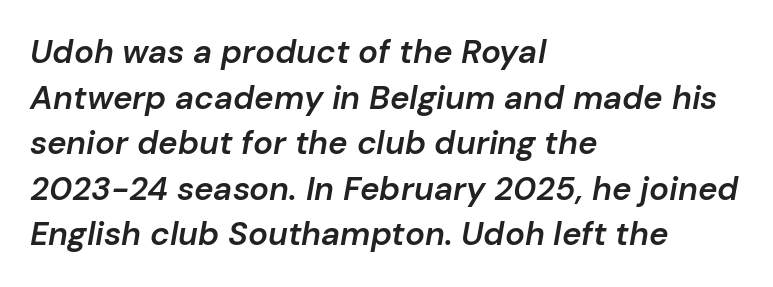
{"italic": "yes", "lean": "right", "slant_degrees": 10, "bold": "semi", "weight": "semibold", "width": "normal", "stroke_contrast": "low", "x_height": "medium", "monospaced": "no", "underline": "no", "align": "left", "line_spacing": "normal", "line_spacing_ratio": 1.38, "letter_spacing": "normal", "letter_spacing_em": 0.0, "glyph_px": 33}
